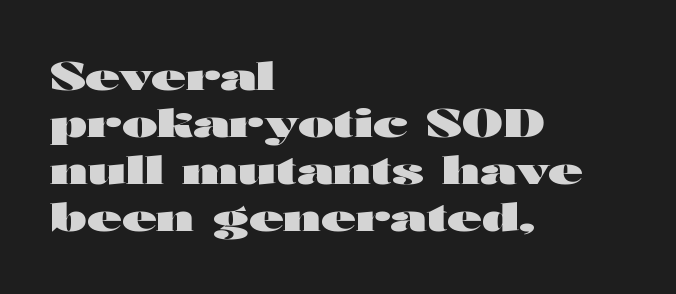
Varying glyph widths throughout — classic text-font behaviour. The typesetter chose a ragged-right arrangement here. Nobody touched the tracking dial on this one. Just letters on the line, the space beneath them empty. Ordinary non-slanted type is in use.
